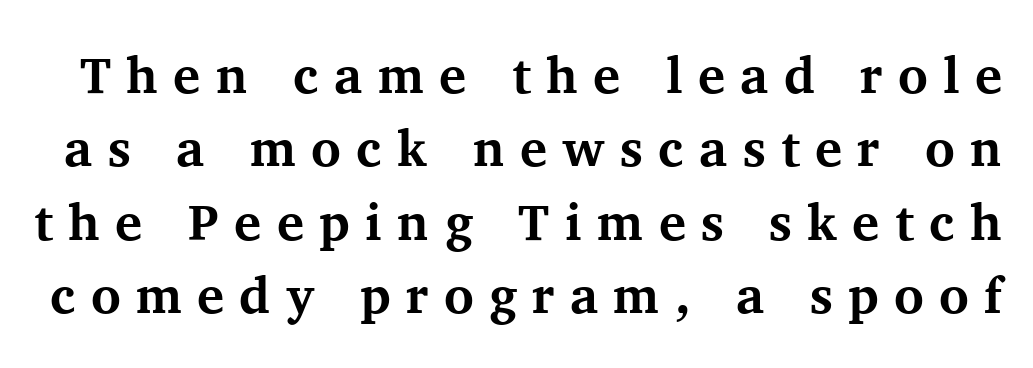
Here the glyphs are tracked loosely, breaking word shapes into spaced letters. Strong, thick strokes mark this as bold type. The glyphs are unaccompanied by any horizontal stroke below them. A typesetter would call this leading conventional body-copy spacing.
